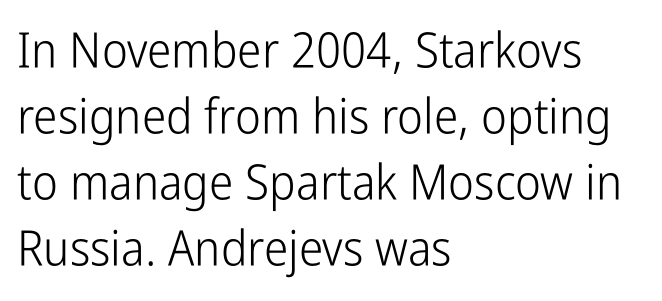
Q: Is the text bold? A: No.
Q: Is the text italic (slanted)? A: No, it is upright.
Q: Is the typeface a serif or a sans-serif typeface? A: Sans-serif.
Q: Is the text underlined? A: No.
Q: How is the paragraph aligned? A: Left-aligned.
Q: Is the spacing between letters normal or unusually wide? A: Normal.
Q: Is the spacing between lines tight, normal or loose? A: Normal.
Q: Width (condensed, normal, or wide)? A: Condensed.
Q: Stroke contrast? A: Low.
Q: x-height? A: Medium.
Q: Monospaced? A: No.
